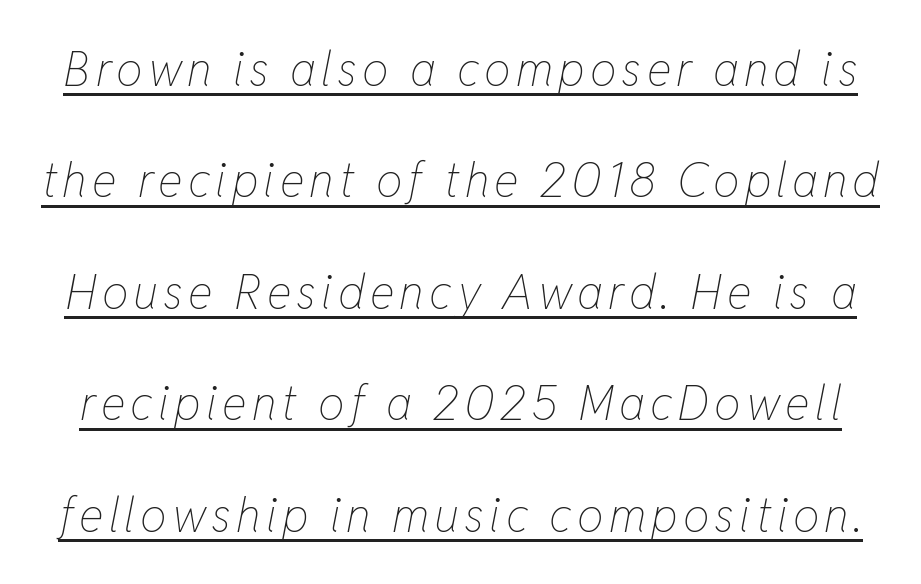
{"italic": "yes", "lean": "right", "slant_degrees": 11, "bold": "no", "weight": "thin", "width": "condensed", "stroke_contrast": "low", "x_height": "medium", "monospaced": "no", "underline": "yes", "line_spacing": "loose", "line_spacing_ratio": 2.37, "glyph_px": 47}
